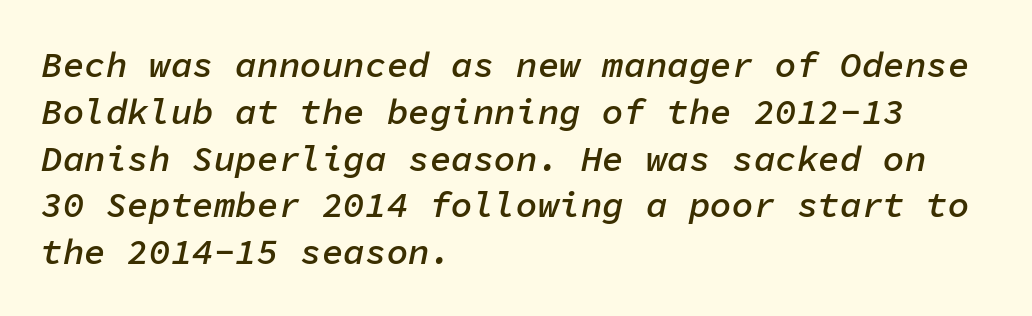
Q: Is the text bold? A: Semi-bold.
Q: Is the text italic (slanted)? A: Yes, it leans right by about 11 degrees.
Q: Is the text underlined? A: No.
Q: How is the paragraph aligned? A: Left-aligned.
Q: Is the spacing between letters normal or unusually wide? A: Normal.
Q: Is the spacing between lines tight, normal or loose? A: Normal.
Q: Width (condensed, normal, or wide)? A: Normal.
Q: Stroke contrast? A: Low.
Q: x-height? A: Medium.
Q: Monospaced? A: Yes.
